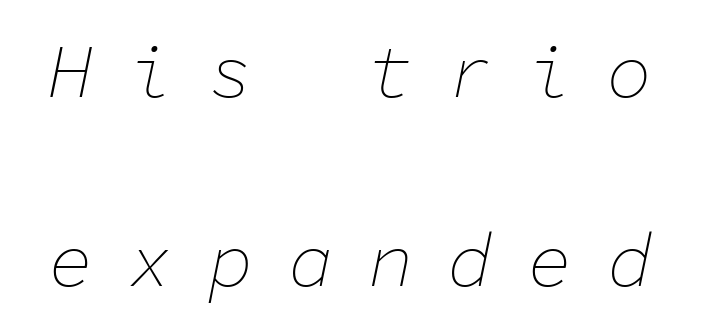
Q: Is the text bold? A: No.
Q: Is the text italic (slanted)? A: Yes, it leans right by about 11 degrees.
Q: Is the text underlined? A: No.
Q: Is the spacing between letters normal or unusually wide? A: Unusually wide.
Q: Is the spacing between lines tight, normal or loose? A: Loose.
Q: Width (condensed, normal, or wide)? A: Normal.
Q: Stroke contrast? A: Low.
Q: x-height? A: Medium.
Q: Monospaced? A: Yes.
